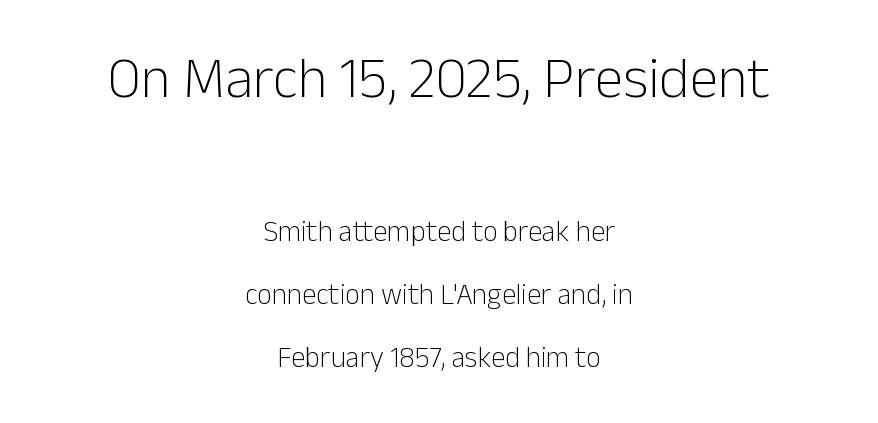
Q: Is the text bold? A: No.
Q: Is the text italic (slanted)? A: No, it is upright.
Q: Is the typeface a serif or a sans-serif typeface? A: Sans-serif.
Q: Is the text underlined? A: No.
Q: How is the paragraph aligned? A: Centered.
Q: Is the spacing between letters normal or unusually wide? A: Normal.
Q: Is the spacing between lines tight, normal or loose? A: Loose.
Q: Which block of text is set in a larger size, the first (top) or the second (bottom)? A: The first (top) one.
Q: Width (condensed, normal, or wide)? A: Normal.
Q: Stroke contrast? A: Low.
Q: x-height? A: Medium.
Q: Monospaced? A: No.
